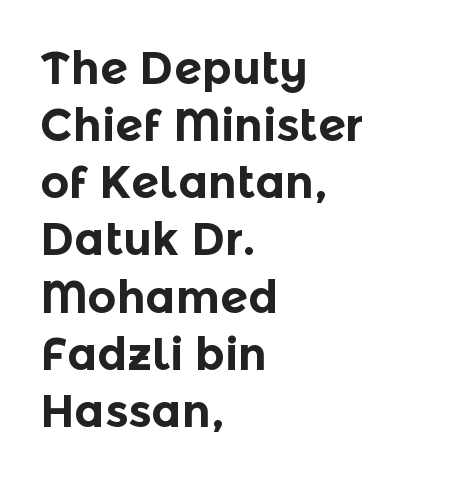
{"serif": "no", "italic": "no", "bold": "yes", "weight": "bold", "width": "normal", "x_height": "medium", "monospaced": "no", "underline": "no", "align": "left", "line_spacing": "normal", "line_spacing_ratio": 1.27, "letter_spacing": "normal", "letter_spacing_em": 0.0, "glyph_px": 45}
